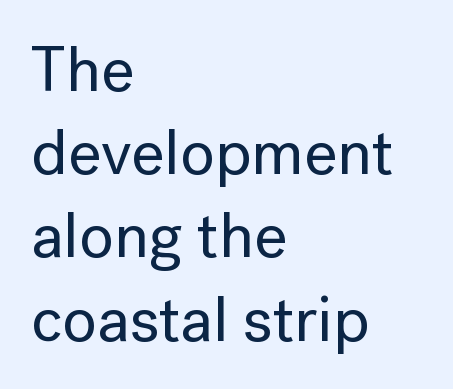
The image shows 64 px sans-serif type, upright; set left-aligned, normal line spacing (1.3x), normal letter spacing, not underlined; low stroke contrast and a medium x-height.
